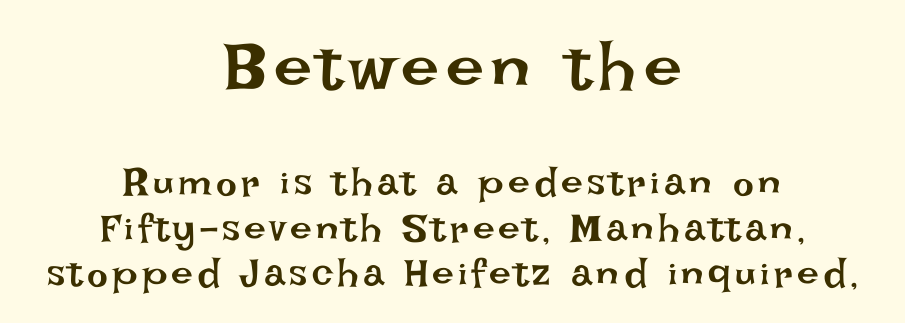
Reading top to bottom, the characters get smaller at the block break. In CSS terms this would be text-align: center. Does the lettering tilt? It doesn't — this is upright. The space directly below the letters is spotless. Letters have the restrained weight of plain body copy at most. The letters advance in unequal steps, a hallmark of proportional type.
